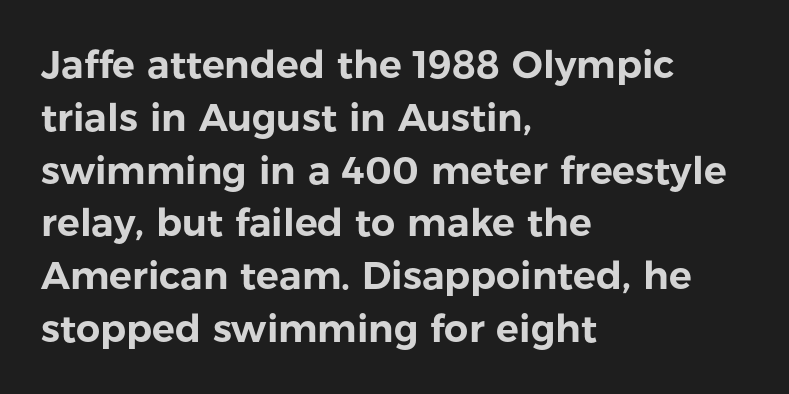
The image shows 38 px sans-serif type, upright; set left-aligned, normal line spacing (1.39x), normal letter spacing, not underlined; low stroke contrast and a medium x-height.
